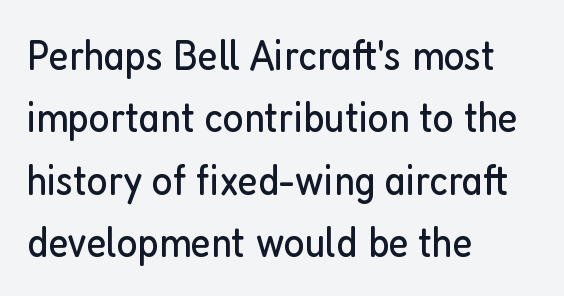
{"serif": "no", "italic": "no", "bold": "no", "weight": "regular", "width": "condensed", "stroke_contrast": "low", "x_height": "medium", "monospaced": "no", "underline": "no", "align": "left", "line_spacing": "normal", "line_spacing_ratio": 1.42, "letter_spacing": "normal", "letter_spacing_em": 0.0, "glyph_px": 44}
